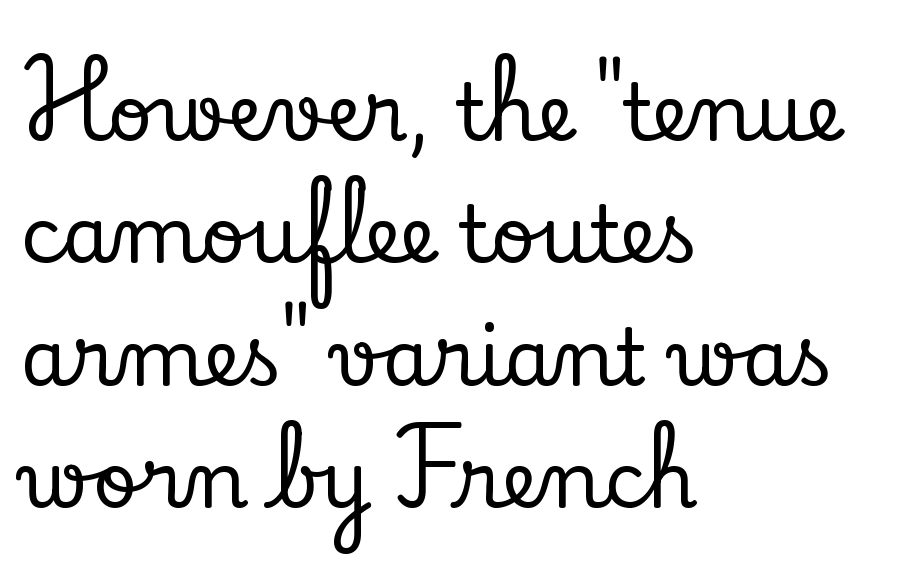
Q: Is the text italic (slanted)? A: No, it is upright.
Q: Is the typeface a serif or a sans-serif typeface? A: Serif.
Q: Is the text underlined? A: No.
Q: How is the paragraph aligned? A: Left-aligned.
Q: Is the spacing between letters normal or unusually wide? A: Normal.
Q: Is the spacing between lines tight, normal or loose? A: Normal.
Q: Width (condensed, normal, or wide)? A: Normal.
Q: Stroke contrast? A: Low.
Q: x-height? A: Small.
Q: Monospaced? A: No.
